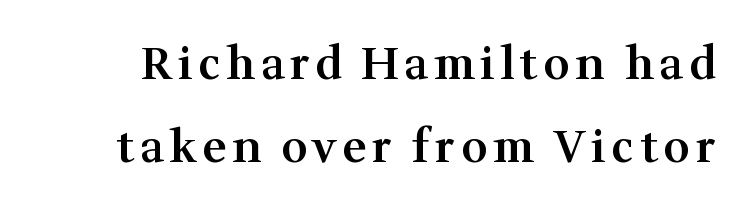
{"serif": "yes", "italic": "no", "bold": "semi", "weight": "semibold", "width": "normal", "stroke_contrast": "medium", "x_height": "medium", "monospaced": "no", "underline": "no", "line_spacing_ratio": 1.85, "glyph_px": 45}
